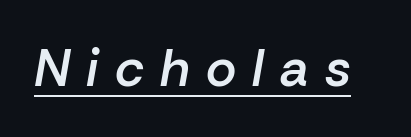
A rule runs beneath these lines of type. Do the characters align in a grid? No, the font is proportional. Does the lettering tilt? It does — this is italic. Tracking value appears strongly positive — letters spread wide. The sample has been set in demibold, a notch under bold.
